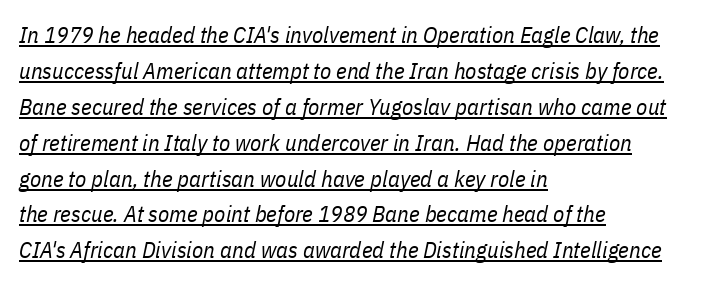
The image shows 23 px text type, italic (leaning right); set left-aligned, normal line spacing (1.56x), normal letter spacing, underlined.
